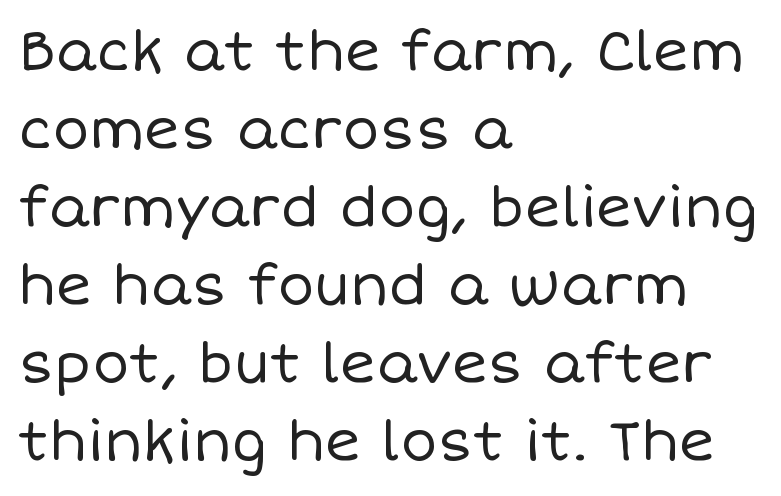
{"italic": "no", "bold": "no", "weight": "regular", "width": "normal", "stroke_contrast": "low", "x_height": "large", "monospaced": "no", "underline": "no", "align": "left", "line_spacing": "normal", "line_spacing_ratio": 1.42, "letter_spacing": "normal", "letter_spacing_em": 0.0, "glyph_px": 55}
